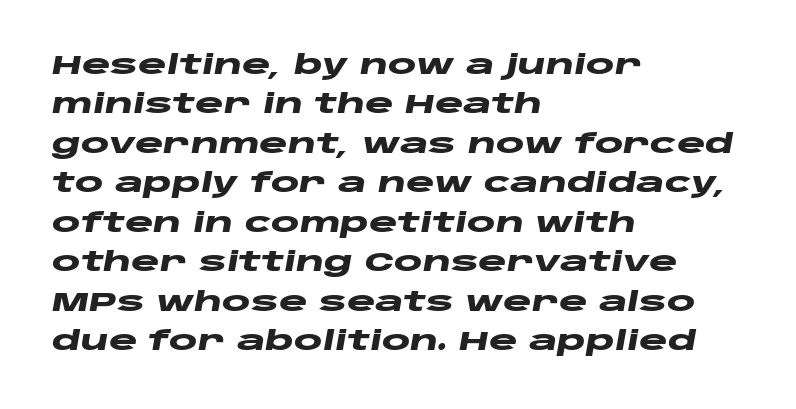
The image shows 27 px bold type, italic (leaning right); set left-aligned, normal line spacing (1.46x), normal letter spacing, not underlined.
